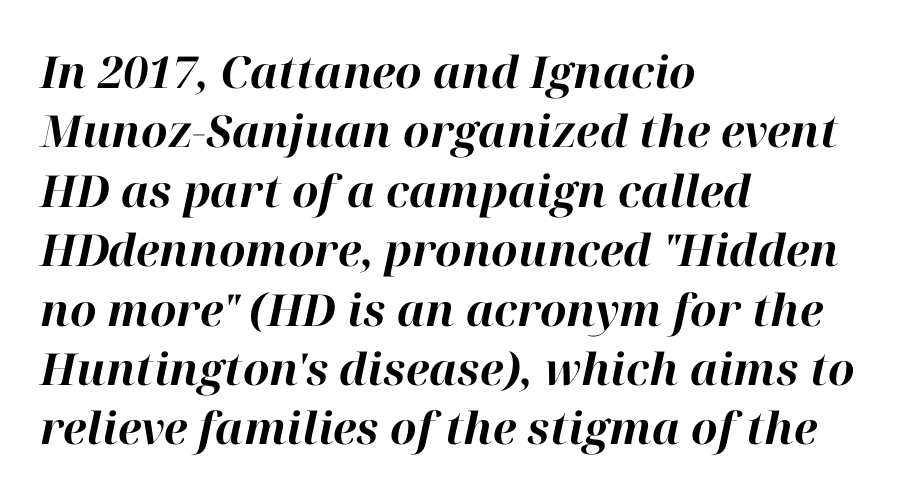
Q: Is the text bold? A: Yes.
Q: Is the text italic (slanted)? A: Yes, it leans right by about 12 degrees.
Q: Is the text underlined? A: No.
Q: How is the paragraph aligned? A: Left-aligned.
Q: Is the spacing between letters normal or unusually wide? A: Normal.
Q: Is the spacing between lines tight, normal or loose? A: Normal.
Q: Width (condensed, normal, or wide)? A: Normal.
Q: Stroke contrast? A: High.
Q: x-height? A: Medium.
Q: Monospaced? A: No.
